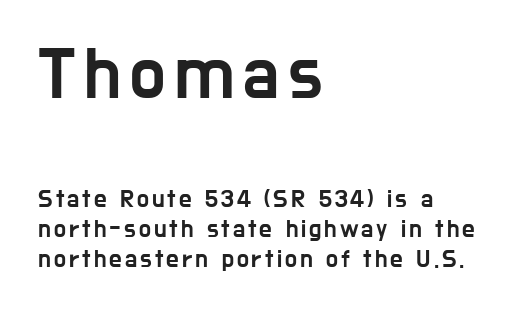
Q: Is the text italic (slanted)? A: No, it is upright.
Q: Is the typeface a serif or a sans-serif typeface? A: Sans-serif.
Q: Is the text underlined? A: No.
Q: How is the paragraph aligned? A: Left-aligned.
Q: Which block of text is set in a larger size, the first (top) or the second (bottom)? A: The first (top) one.
Q: Width (condensed, normal, or wide)? A: Condensed.
Q: Stroke contrast? A: Low.
Q: x-height? A: Medium.
Q: Monospaced? A: No.
